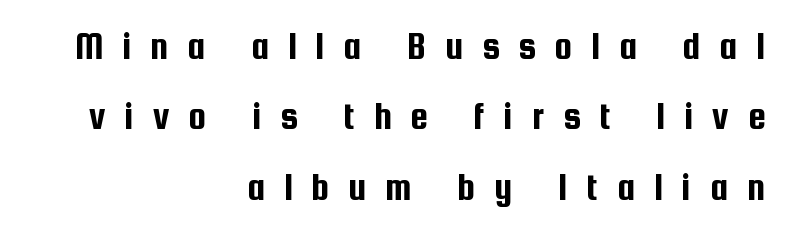
The image shows 40 px condensed sans-serif type, upright; set right-aligned, line spacing 1.76x, unusually wide letter spacing (+0.47 em), not underlined; low stroke contrast and a medium x-height.
